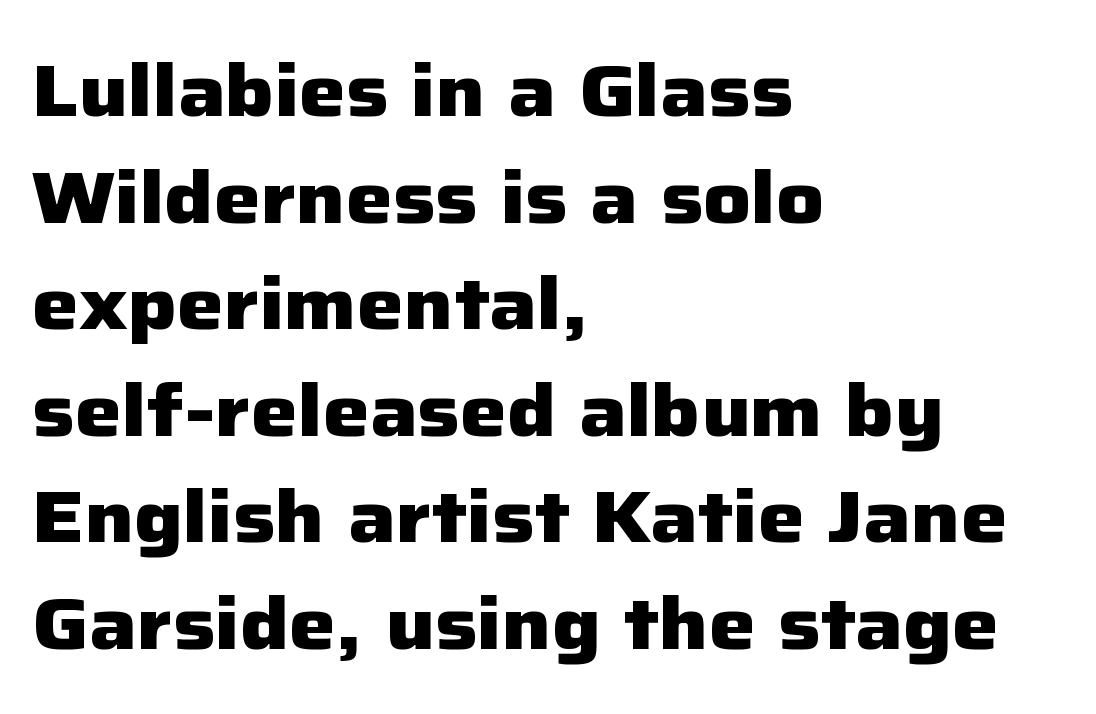
Q: Is the text bold? A: Yes.
Q: Is the text italic (slanted)? A: No, it is upright.
Q: Is the typeface a serif or a sans-serif typeface? A: Sans-serif.
Q: Is the text underlined? A: No.
Q: How is the paragraph aligned? A: Left-aligned.
Q: Is the spacing between letters normal or unusually wide? A: Normal.
Q: Is the spacing between lines tight, normal or loose? A: Normal.
Q: Width (condensed, normal, or wide)? A: Normal.
Q: Stroke contrast? A: Low.
Q: x-height? A: Medium.
Q: Monospaced? A: No.
